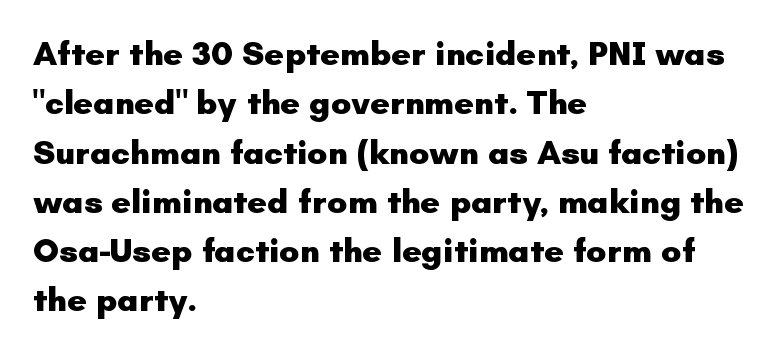
Notice how descenders clear the ascenders below comfortably — that's standard leading. Stroke terminals: plain, sans-serif. In terms of letterspacing, this is plain default setting. Only glyphs here, with clear space below each row.
